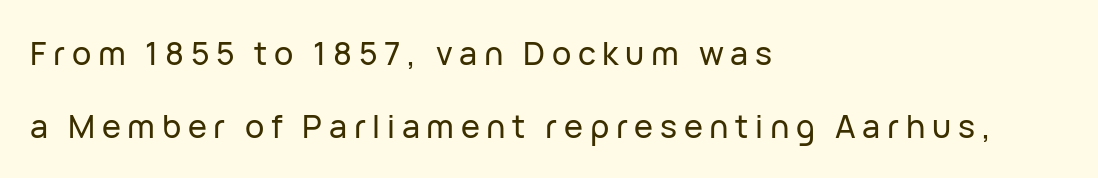
Q: Is the text italic (slanted)? A: No, it is upright.
Q: Is the typeface a serif or a sans-serif typeface? A: Sans-serif.
Q: Is the text underlined? A: No.
Q: How is the paragraph aligned? A: Left-aligned.
Q: Is the spacing between letters normal or unusually wide? A: Unusually wide.
Q: Is the spacing between lines tight, normal or loose? A: Loose.
Q: Width (condensed, normal, or wide)? A: Normal.
Q: Stroke contrast? A: Low.
Q: x-height? A: Medium.
Q: Monospaced? A: No.
